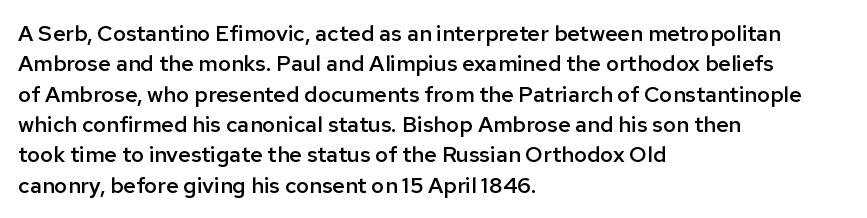
Q: Is the text bold? A: Semi-bold.
Q: Is the text italic (slanted)? A: No, it is upright.
Q: Is the text underlined? A: No.
Q: How is the paragraph aligned? A: Left-aligned.
Q: Is the spacing between letters normal or unusually wide? A: Normal.
Q: Is the spacing between lines tight, normal or loose? A: Normal.
